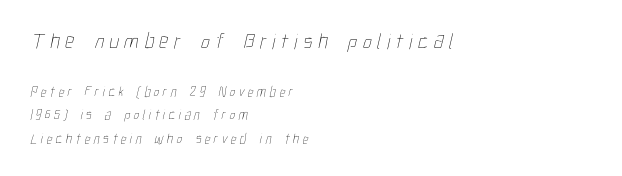
Q: Is the text bold? A: No.
Q: Is the text underlined? A: No.
Q: How is the paragraph aligned? A: Left-aligned.
Q: Is the spacing between letters normal or unusually wide? A: Unusually wide.
Q: Is the spacing between lines tight, normal or loose? A: Normal.
Q: Which block of text is set in a larger size, the first (top) or the second (bottom)? A: The first (top) one.
